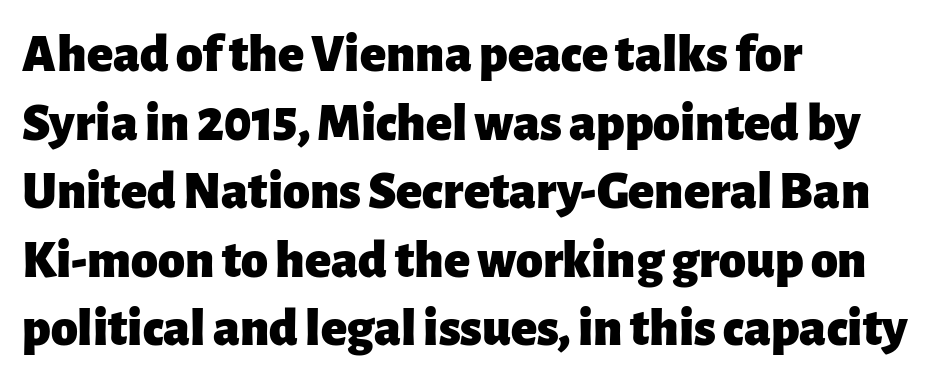
A clean baseline with only descenders dipping below it. Weight: bold. Between one letter and the next there's only the usual sliver of space. The type family on display is of the sans-serif kind. The rows are spaced the way most documents space them. Notice how the stems are strictly vertical — no italics here.
